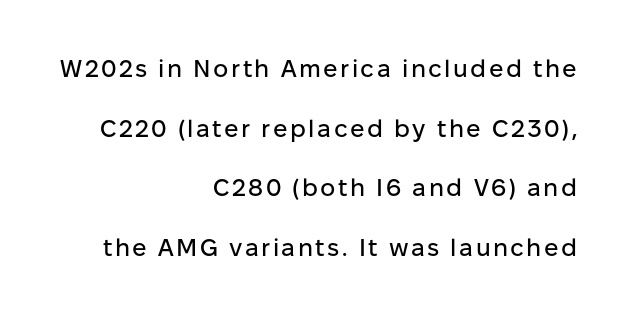
The image shows 24 px text type, upright; set right-aligned, loose line spacing (2.48x), not underlined.
